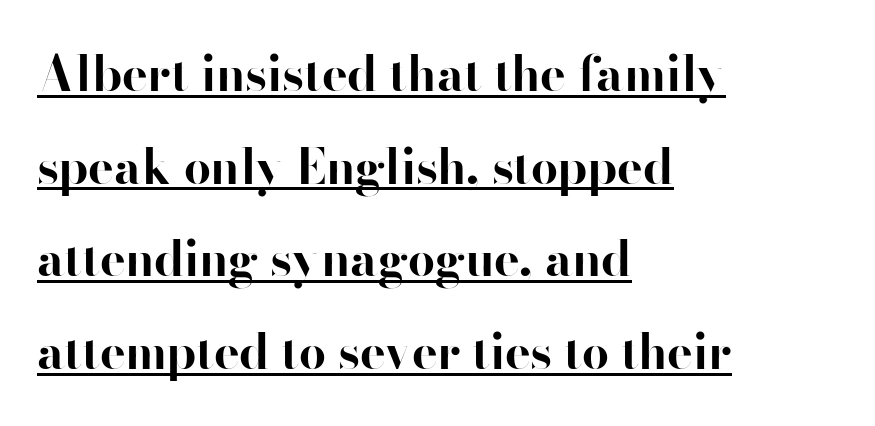
{"serif": "no", "italic": "no", "bold": "yes", "weight": "bold", "width": "normal", "stroke_contrast": "high", "x_height": "small", "monospaced": "no", "underline": "yes", "align": "left", "line_spacing": "loose", "line_spacing_ratio": 1.93, "letter_spacing": "normal", "letter_spacing_em": 0.0, "glyph_px": 48}
